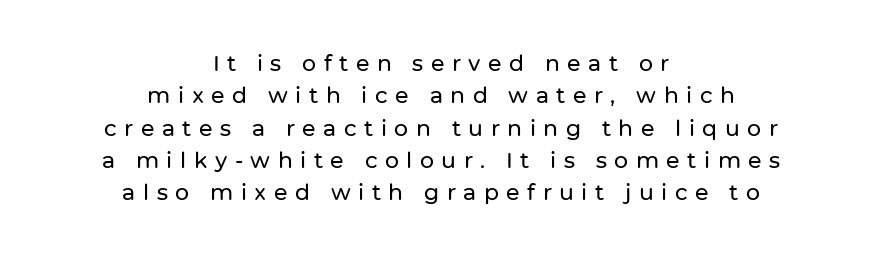
Q: Is the text italic (slanted)? A: No, it is upright.
Q: Is the text underlined? A: No.
Q: How is the paragraph aligned? A: Centered.
Q: Is the spacing between letters normal or unusually wide? A: Unusually wide.
Q: Is the spacing between lines tight, normal or loose? A: Normal.
